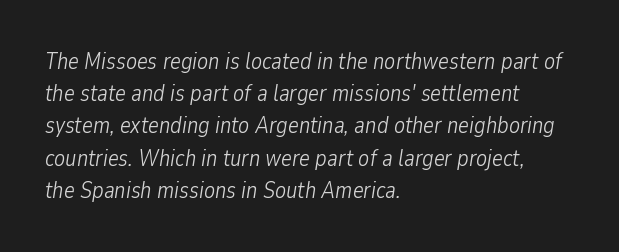
The letterforms sit shoulder to shoulder at normal distance. Summary of weight: not heavy and not bold. The specimen omits any rule beneath the text block's lines. How would I describe the line gaps? Plain and ordinary. The font's italic variant was chosen for this text. The paragraph has a hard left edge and a soft right edge.
